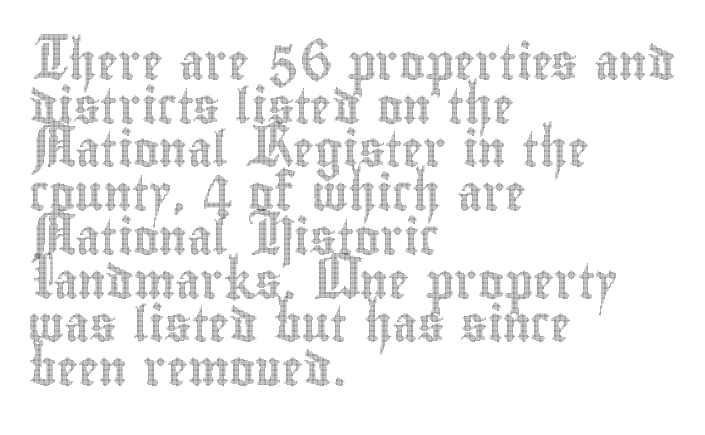
Q: Is the text italic (slanted)? A: No, it is upright.
Q: Is the text underlined? A: No.
Q: How is the paragraph aligned? A: Left-aligned.
Q: Is the spacing between letters normal or unusually wide? A: Normal.
Q: Is the spacing between lines tight, normal or loose? A: Normal.
Q: Width (condensed, normal, or wide)? A: Condensed.
Q: x-height? A: Small.
Q: Monospaced? A: No.
